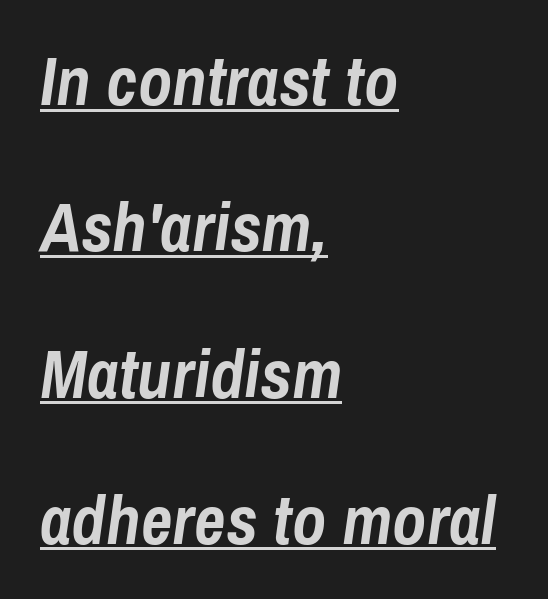
{"italic": "yes", "lean": "right", "slant_degrees": 8, "bold": "yes", "weight": "semibold", "width": "condensed", "stroke_contrast": "low", "x_height": "medium", "monospaced": "no", "underline": "yes", "align": "left", "line_spacing": "loose", "line_spacing_ratio": 2.12, "letter_spacing": "normal", "letter_spacing_em": 0.0, "glyph_px": 69}
